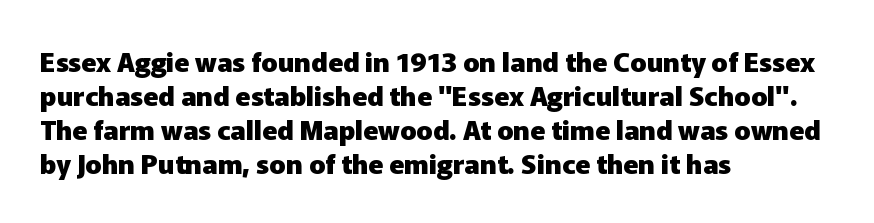
Does the weight exceed regular? Yes, all the way to bold. Short note: letters normally spaced. The space beneath each line is pristine and unruled. The typesetter chose a ragged-right arrangement here. Posture: vertical. The passage shown stacks its lines at a standard gap.
